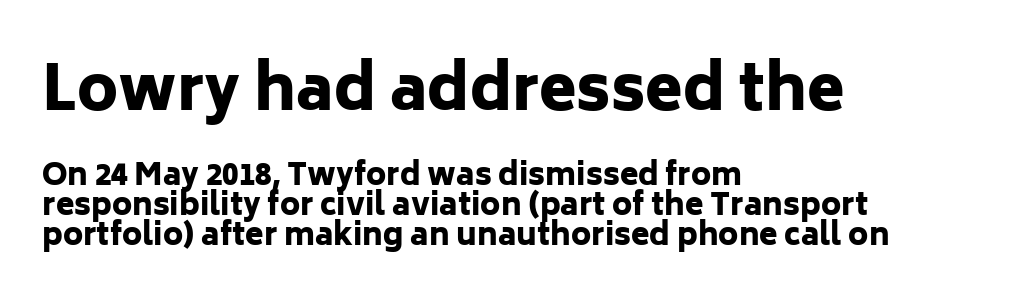
Q: Is the text bold? A: Yes.
Q: Is the text italic (slanted)? A: No, it is upright.
Q: Is the typeface a serif or a sans-serif typeface? A: Sans-serif.
Q: Is the text underlined? A: No.
Q: How is the paragraph aligned? A: Left-aligned.
Q: Is the spacing between letters normal or unusually wide? A: Normal.
Q: Is the spacing between lines tight, normal or loose? A: Tight.
Q: Which block of text is set in a larger size, the first (top) or the second (bottom)? A: The first (top) one.
Q: Width (condensed, normal, or wide)? A: Normal.
Q: Stroke contrast? A: Low.
Q: x-height? A: Medium.
Q: Monospaced? A: No.
